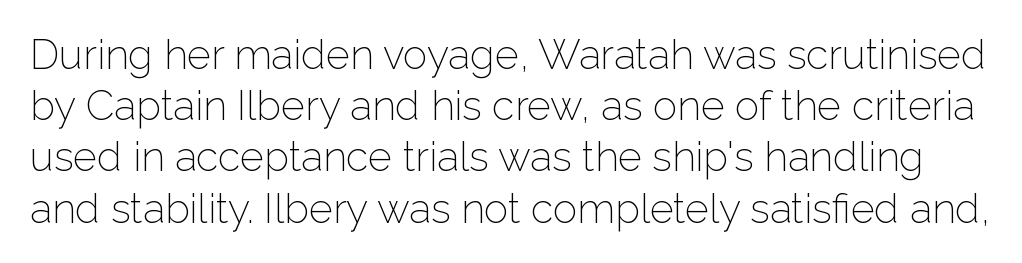
{"serif": "no", "italic": "no", "bold": "no", "weight": "light", "width": "normal", "stroke_contrast": "low", "x_height": "medium", "monospaced": "no", "underline": "no", "line_spacing": "normal", "line_spacing_ratio": 1.25, "letter_spacing": "normal", "letter_spacing_em": 0.0, "glyph_px": 41}
